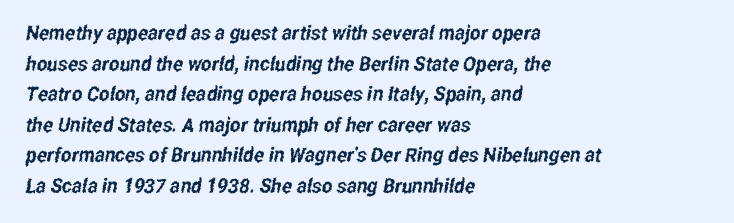
Glyph-to-glyph distance matches everyday printed text. The strip under each line holds only bare page. The line-height multiplier appears to be the usual default. The ragged edge is on the right, which tells us the setting is flush left.
